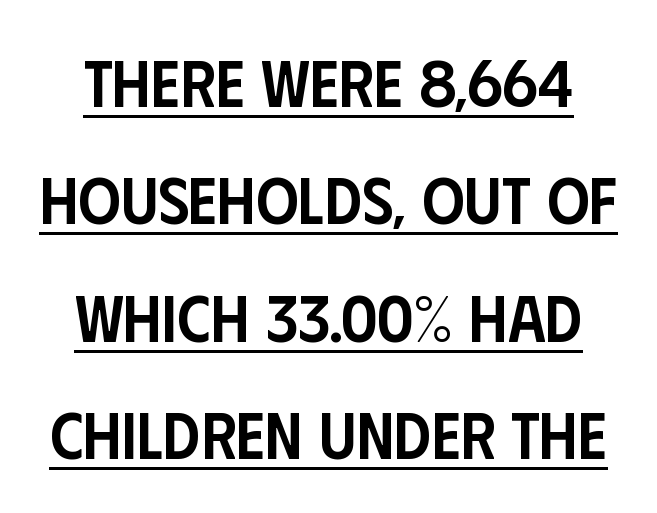
Q: Is the text bold? A: Semi-bold.
Q: Is the text italic (slanted)? A: No, it is upright.
Q: Is the typeface a serif or a sans-serif typeface? A: Sans-serif.
Q: Is the text underlined? A: Yes.
Q: Is the spacing between letters normal or unusually wide? A: Normal.
Q: Width (condensed, normal, or wide)? A: Condensed.
Q: Stroke contrast? A: Low.
Q: x-height? A: Large.
Q: Monospaced? A: No.
